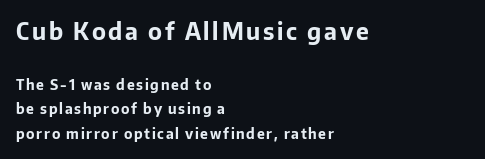
The image shows 23 px bold type, upright; set left-aligned, line spacing 1.75x, not underlined; the first (top) block is 1.64x larger.
